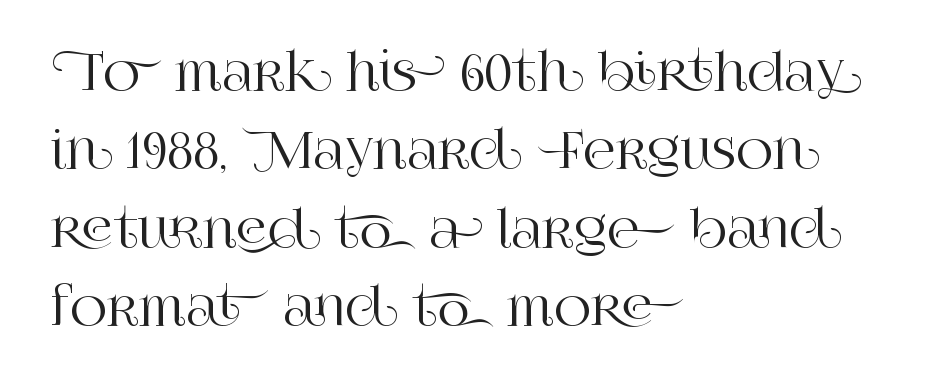
The image shows 50 px serif type, upright; set left-aligned, normal line spacing (1.57x), normal letter spacing, not underlined; high stroke contrast and a large x-height.
